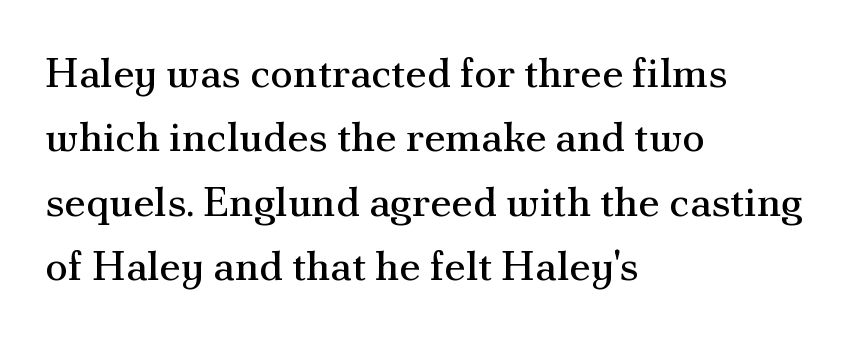
{"serif": "yes", "italic": "no", "bold": "no", "weight": "regular", "width": "normal", "stroke_contrast": "medium", "x_height": "small", "monospaced": "no", "underline": "no", "align": "left", "line_spacing": "normal", "line_spacing_ratio": 1.53, "letter_spacing": "normal", "letter_spacing_em": 0.0, "glyph_px": 42}
